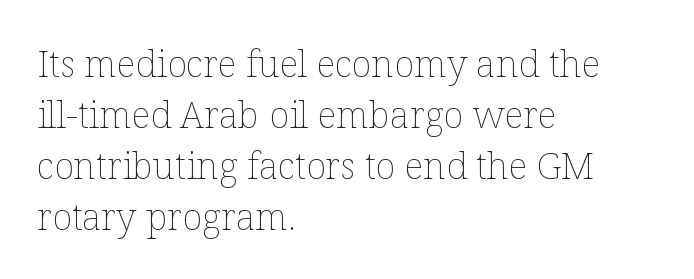
The image shows 37 px thin type, upright; set left-aligned, normal line spacing (1.38x), normal letter spacing, not underlined; low stroke contrast and a medium x-height.
